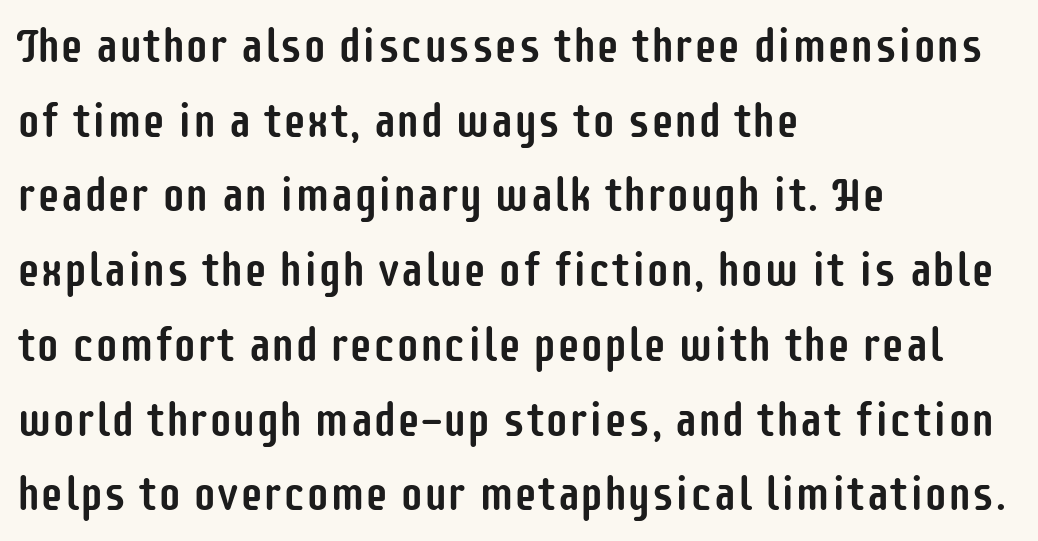
Q: Is the text italic (slanted)? A: No, it is upright.
Q: Is the typeface a serif or a sans-serif typeface? A: Sans-serif.
Q: Is the text underlined? A: No.
Q: How is the paragraph aligned? A: Left-aligned.
Q: Is the spacing between letters normal or unusually wide? A: Normal.
Q: Is the spacing between lines tight, normal or loose? A: Normal.
Q: Width (condensed, normal, or wide)? A: Condensed.
Q: Stroke contrast? A: Low.
Q: x-height? A: Large.
Q: Monospaced? A: No.
